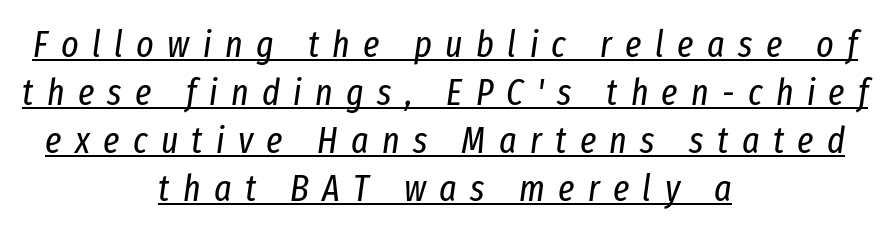
Vertical spacing — default. These glyphs show unthickened strokes, regular width or finer. Visually the block forms a symmetrical silhouette, jagged on both flanks. Every word sits above its own underline. Spacing verdict: proportional, widths tailored to each character.
